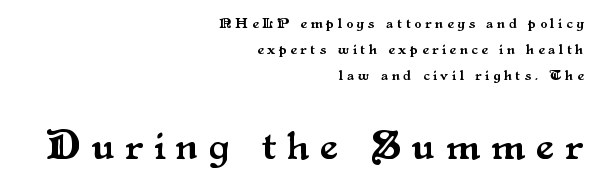
Descender tails drop into unmarked territory. Size contrast runs from small at the top to large at the bottom. Horizontal alignment here is rightward, an uncommon choice for prose. The letterforms stand isolated, each surrounded by extra space.
